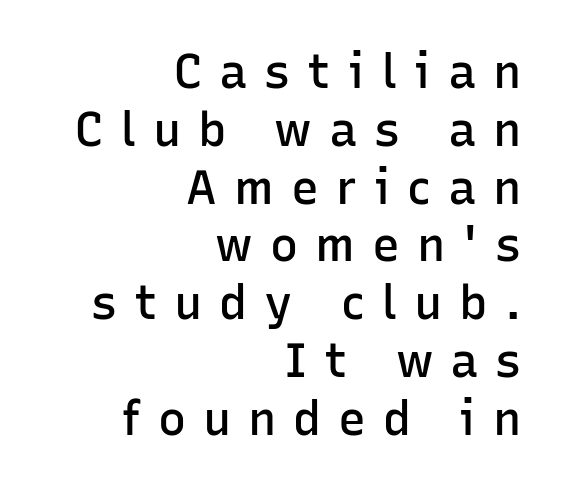
The image shows 47 px semibold sans-serif type, upright; set right-aligned, line spacing 1.23x, unusually wide letter spacing (+0.36 em), not underlined; low stroke contrast and a medium x-height.
